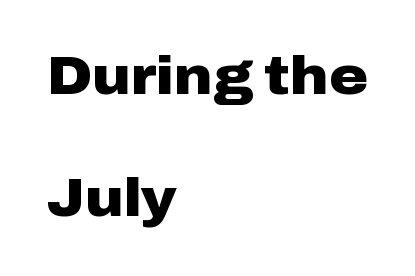
{"serif": "no", "italic": "no", "bold": "yes", "weight": "heavy", "width": "wide", "stroke_contrast": "low", "x_height": "medium", "monospaced": "no", "underline": "no", "align": "left", "line_spacing": "loose", "line_spacing_ratio": 2.31, "letter_spacing": "normal", "letter_spacing_em": 0.0, "glyph_px": 53}
